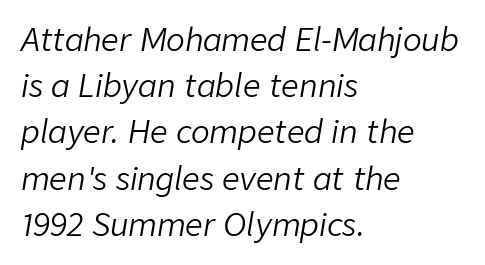
{"italic": "yes", "lean": "right", "slant_degrees": 9, "bold": "no", "weight": "light", "width": "normal", "stroke_contrast": "low", "x_height": "medium", "monospaced": "no", "underline": "no", "align": "left", "line_spacing": "normal", "line_spacing_ratio": 1.49, "letter_spacing": "normal", "letter_spacing_em": 0.0, "glyph_px": 31}
